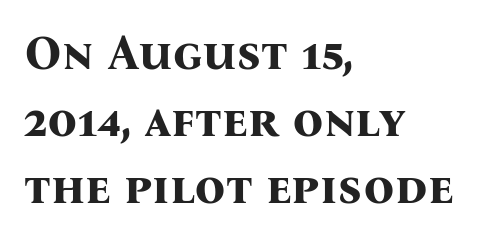
{"serif": "yes", "italic": "no", "bold": "yes", "weight": "bold", "width": "normal", "stroke_contrast": "medium", "x_height": "medium", "monospaced": "no", "underline": "no", "align": "left", "line_spacing": "normal", "line_spacing_ratio": 1.4, "letter_spacing": "normal", "letter_spacing_em": 0.0, "glyph_px": 48}
